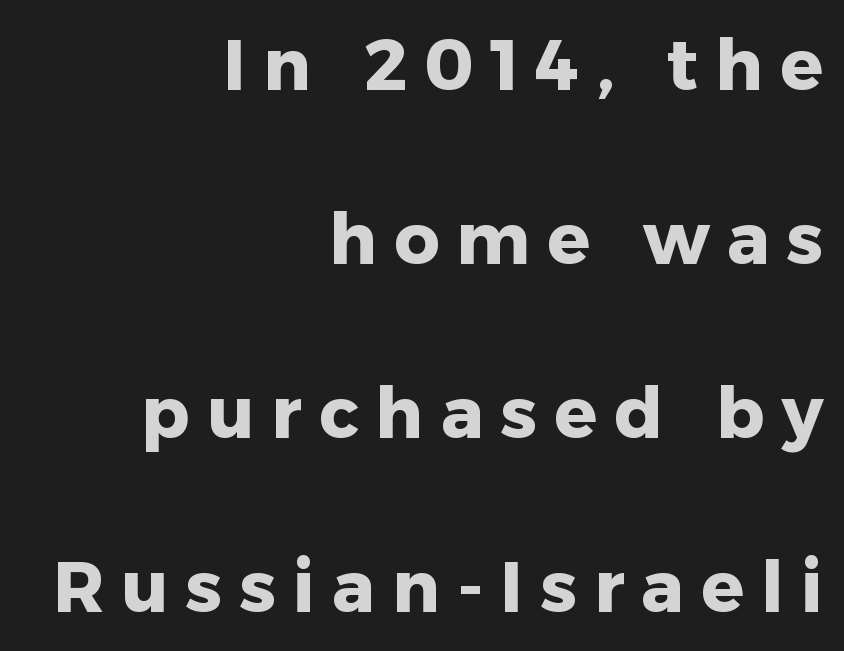
Heavy, bold letterforms. How are the letters spaced? Widely, with obvious added tracking. The characters display no serif detailing; their extremities are plain. Descenders hang freely into open space. The axis of the letterforms is exactly vertical. Notice the wide empty band between every row — that's loose leading.
